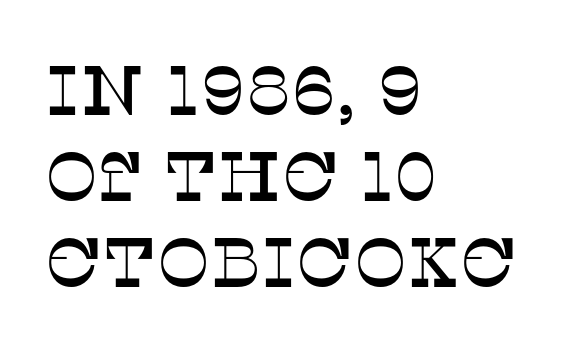
The image shows 70 px serif type, upright; set left-aligned, line spacing 1.23x, normal letter spacing, not underlined; low stroke contrast and a large x-height.
